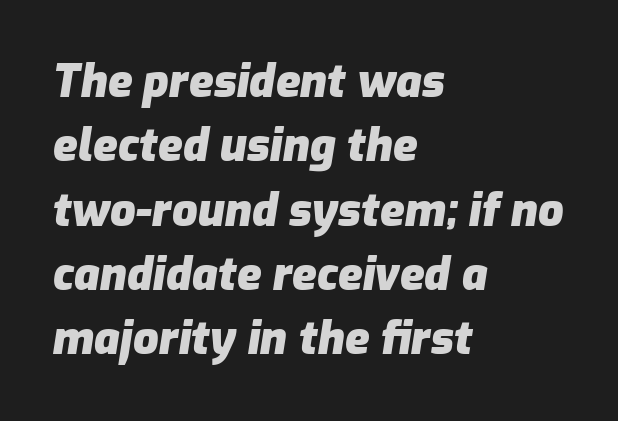
{"italic": "yes", "lean": "right", "slant_degrees": 9, "bold": "yes", "weight": "heavy", "width": "normal", "stroke_contrast": "low", "x_height": "medium", "monospaced": "no", "underline": "no", "align": "left", "line_spacing": "normal", "line_spacing_ratio": 1.43, "letter_spacing": "normal", "letter_spacing_em": 0.0, "glyph_px": 45}
